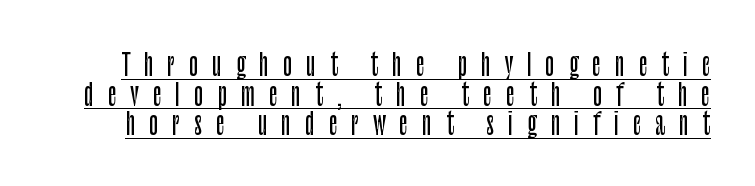
{"serif": "no", "italic": "no", "width": "condensed", "stroke_contrast": "low", "x_height": "large", "monospaced": "no", "underline": "yes", "line_spacing": "tight", "line_spacing_ratio": 0.99, "letter_spacing": "wide", "letter_spacing_em": 0.47, "glyph_px": 30}
